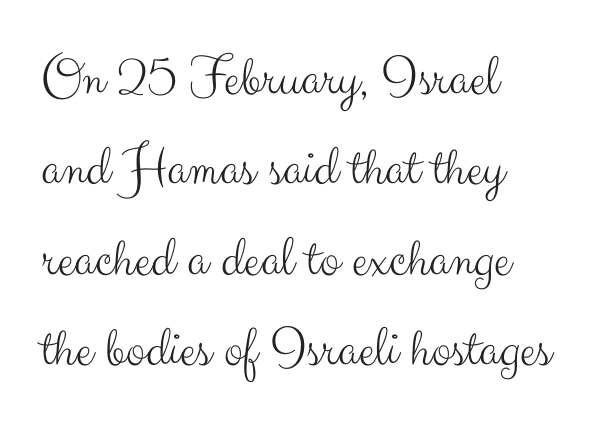
Q: Is the text bold? A: No.
Q: Is the text italic (slanted)? A: Yes.
Q: Is the typeface a serif or a sans-serif typeface? A: Sans-serif.
Q: Is the text underlined? A: No.
Q: How is the paragraph aligned? A: Left-aligned.
Q: Is the spacing between letters normal or unusually wide? A: Normal.
Q: Is the spacing between lines tight, normal or loose? A: Normal.
Q: Width (condensed, normal, or wide)? A: Normal.
Q: Stroke contrast? A: Medium.
Q: x-height? A: Small.
Q: Monospaced? A: No.
